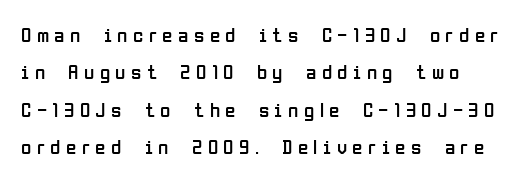
The image shows 21 px text type, upright; set line spacing 1.78x, unusually wide letter spacing (+0.26 em), not underlined.
